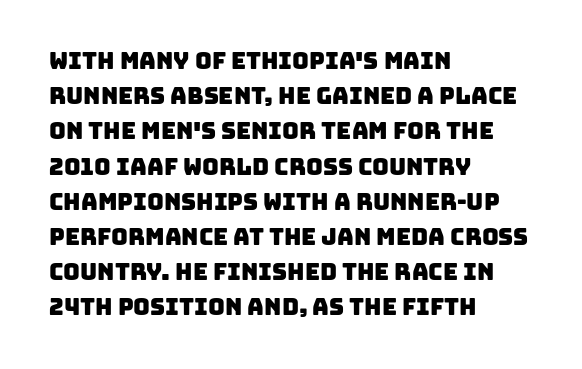
Q: Is the text underlined? A: No.
Q: How is the paragraph aligned? A: Left-aligned.
Q: Is the spacing between letters normal or unusually wide? A: Normal.
Q: Is the spacing between lines tight, normal or loose? A: Normal.
